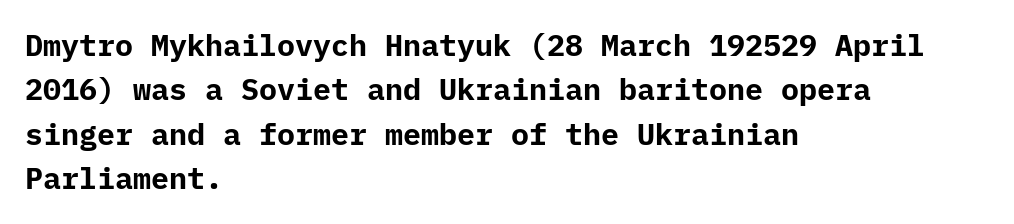
{"serif": "no", "italic": "no", "bold": "yes", "weight": "bold", "width": "normal", "stroke_contrast": "low", "x_height": "medium", "underline": "no", "align": "left", "line_spacing": "normal", "line_spacing_ratio": 1.48, "letter_spacing": "normal", "letter_spacing_em": 0.0, "glyph_px": 30}
